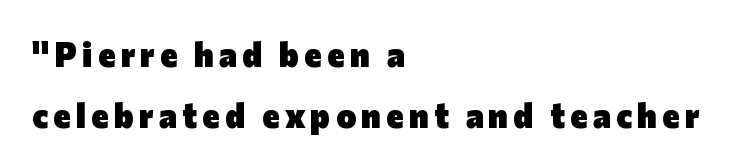
{"serif": "no", "italic": "no", "bold": "yes", "weight": "heavy", "width": "normal", "stroke_contrast": "low", "x_height": "medium", "monospaced": "no", "underline": "no", "align": "left", "line_spacing_ratio": 1.78, "glyph_px": 34}
